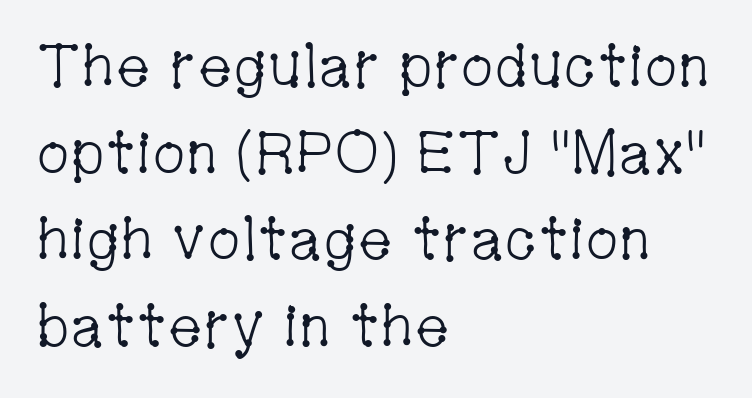
Layout note: lines flush left. Rendered with straight, roman letterforms. The area under the type is left untouched. Look at the tracking — it's just the regular setting, nothing added.
